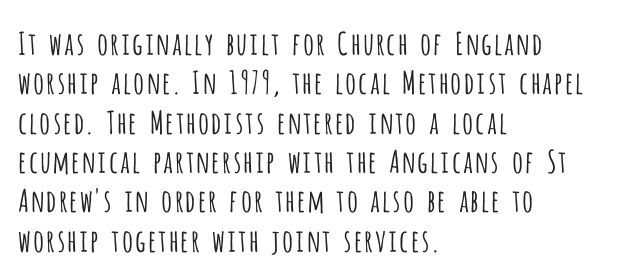
Q: Is the text bold? A: No.
Q: Is the text italic (slanted)? A: No, it is upright.
Q: Is the typeface a serif or a sans-serif typeface? A: Sans-serif.
Q: Is the text underlined? A: No.
Q: How is the paragraph aligned? A: Left-aligned.
Q: Is the spacing between letters normal or unusually wide? A: Normal.
Q: Is the spacing between lines tight, normal or loose? A: Normal.
Q: Width (condensed, normal, or wide)? A: Condensed.
Q: Stroke contrast? A: Low.
Q: x-height? A: Large.
Q: Monospaced? A: No.
